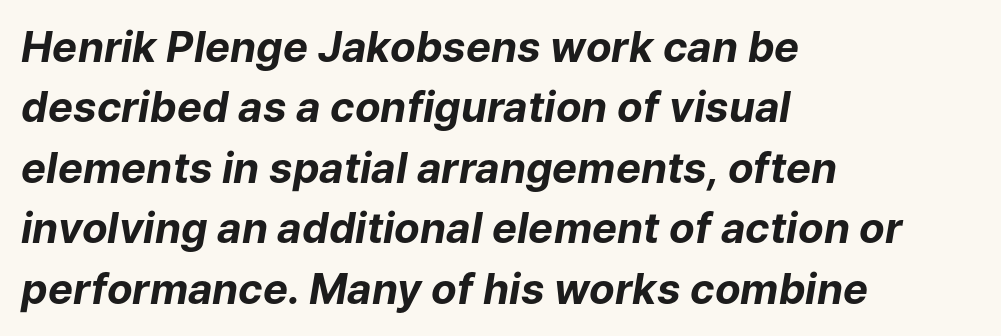
{"italic": "yes", "lean": "right", "slant_degrees": 9, "bold": "yes", "weight": "bold", "width": "normal", "stroke_contrast": "low", "x_height": "medium", "monospaced": "no", "underline": "no", "align": "left", "line_spacing": "normal", "line_spacing_ratio": 1.44, "letter_spacing": "normal", "letter_spacing_em": 0.0, "glyph_px": 42}
